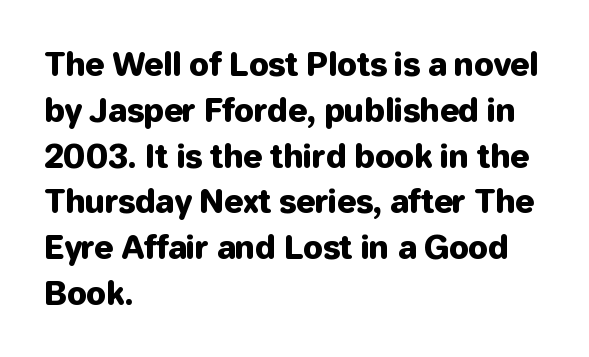
One-word summary of the alignment: left. The gap between lines stays unmarked. These lines are rendered in a variable-pitch font. Nope, not italic — everything's standing straight.
